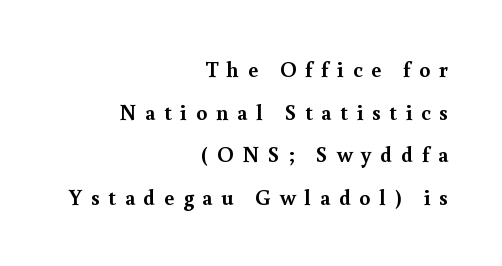
Strokes here are thick enough to call this a true bold. Every character sits straight up, as roman type does. The space directly below the letters is spotless. Each new line begins a long way beneath the previous one. Layout note: lines flush right.
